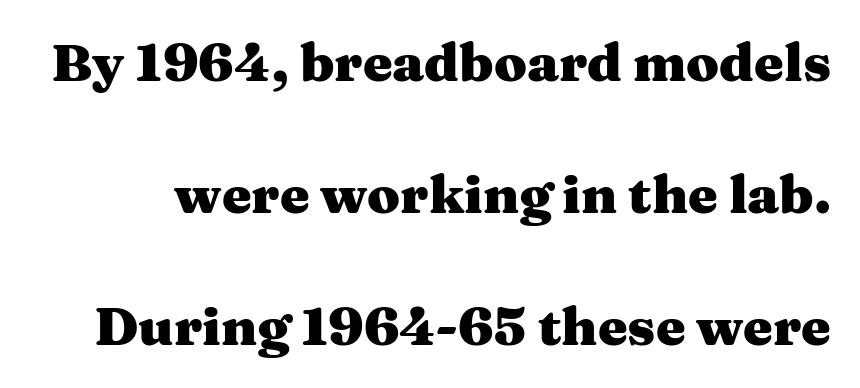
Q: Is the text bold? A: Yes.
Q: Is the text italic (slanted)? A: No, it is upright.
Q: Is the typeface a serif or a sans-serif typeface? A: Serif.
Q: Is the text underlined? A: No.
Q: Is the spacing between letters normal or unusually wide? A: Normal.
Q: Is the spacing between lines tight, normal or loose? A: Loose.
Q: Width (condensed, normal, or wide)? A: Wide.
Q: Stroke contrast? A: Medium.
Q: x-height? A: Medium.
Q: Monospaced? A: No.
